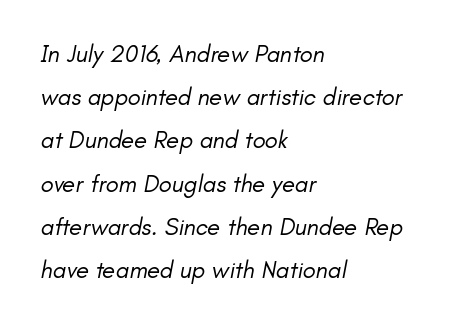
{"italic": "yes", "lean": "right", "slant_degrees": 11, "bold": "no", "underline": "no", "align": "left", "line_spacing_ratio": 1.8, "letter_spacing": "normal", "letter_spacing_em": 0.0, "glyph_px": 24}
